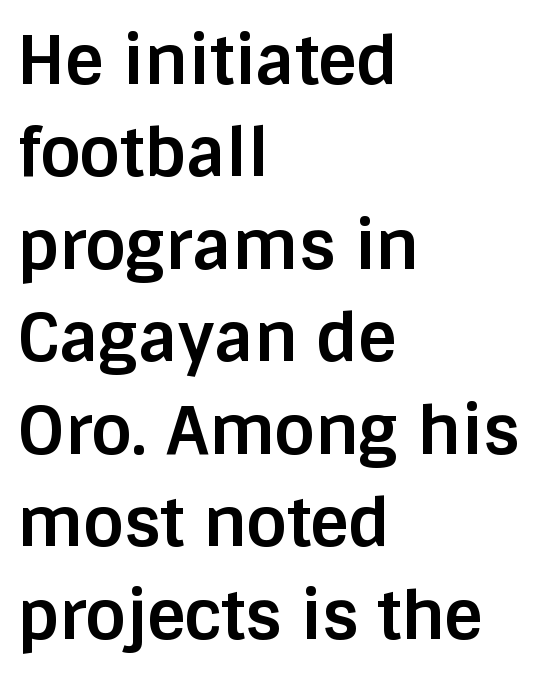
{"serif": "no", "italic": "no", "bold": "yes", "weight": "bold", "width": "normal", "stroke_contrast": "low", "x_height": "large", "monospaced": "no", "underline": "no", "align": "left", "line_spacing": "normal", "line_spacing_ratio": 1.38, "letter_spacing": "normal", "letter_spacing_em": 0.0, "glyph_px": 67}
